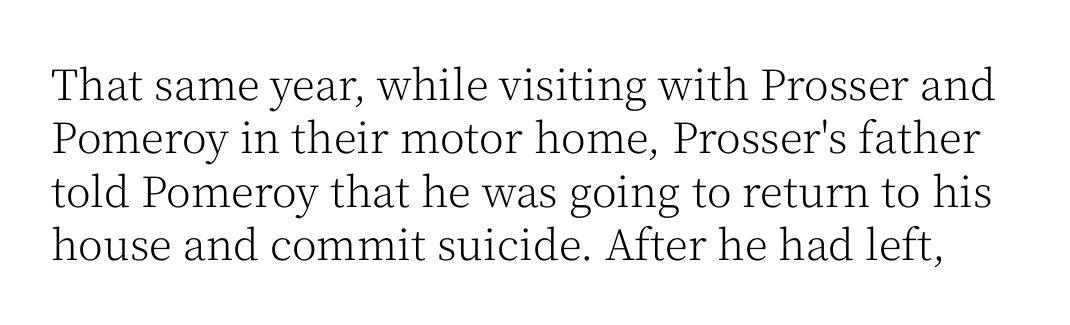
The image shows 42 px light serif type, upright; set normal line spacing (1.27x), normal letter spacing, not underlined; medium stroke contrast and a medium x-height.
